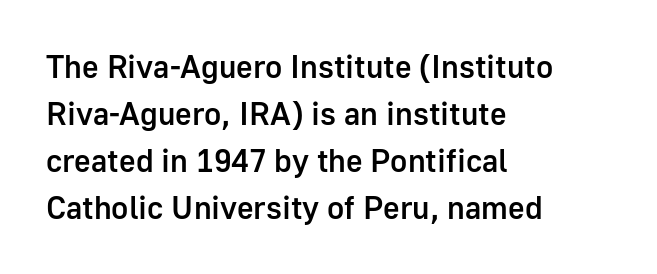
{"serif": "no", "italic": "no", "bold": "semi", "weight": "semibold", "width": "normal", "stroke_contrast": "low", "x_height": "medium", "monospaced": "no", "underline": "no", "align": "left", "line_spacing": "normal", "line_spacing_ratio": 1.47, "letter_spacing": "normal", "letter_spacing_em": 0.0, "glyph_px": 32}
